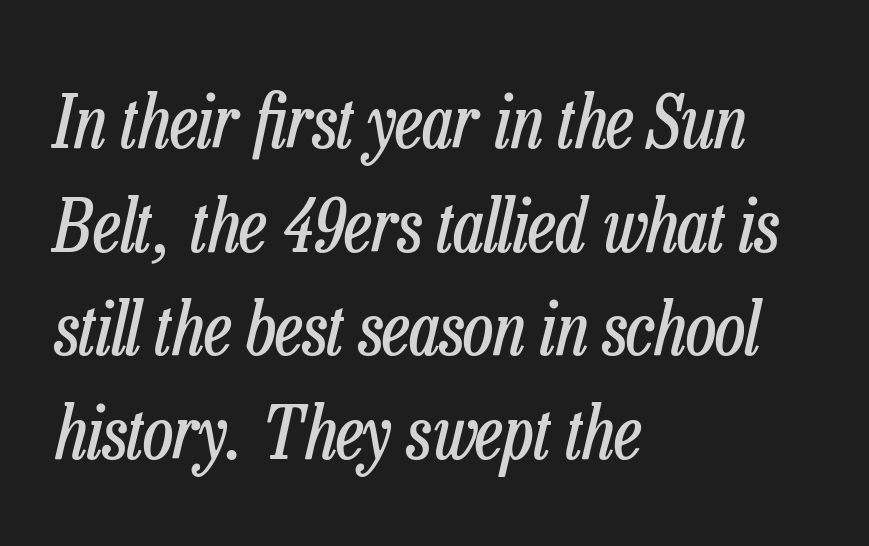
Typeset ragged right — the left edge is the straight one. The letters advance in unequal steps, a hallmark of proportional type. The vertical gap from one line to the next is medium. Underline: absent. Inter-character spacing is left at the font's built-in metrics. Letters have the restrained weight of plain body copy at most.
